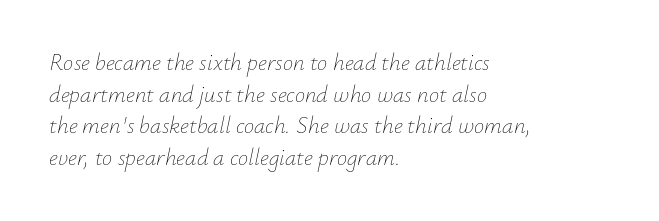
{"italic": "yes", "lean": "right", "slant_degrees": 12, "bold": "no", "underline": "no", "align": "left", "line_spacing": "normal", "line_spacing_ratio": 1.37, "letter_spacing": "normal", "letter_spacing_em": 0.0, "glyph_px": 23}
